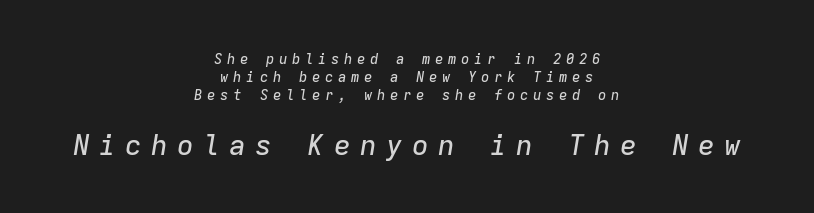
{"italic": "yes", "lean": "right", "slant_degrees": 9, "width": "normal", "stroke_contrast": "low", "x_height": "medium", "monospaced": "yes", "underline": "no", "align": "center", "line_spacing": "normal", "line_spacing_ratio": 1.29, "letter_spacing": "wide", "letter_spacing_em": 0.33, "larger_block": "second", "size_ratio": 2.0, "glyph_px": 28}
